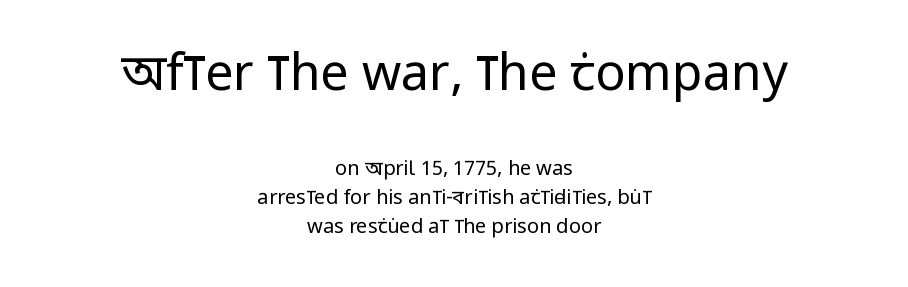
{"serif": "no", "italic": "no", "bold": "no", "weight": "regular", "width": "condensed", "stroke_contrast": "low", "x_height": "large", "monospaced": "no", "underline": "no", "align": "center", "line_spacing": "normal", "line_spacing_ratio": 1.45, "letter_spacing": "normal", "letter_spacing_em": 0.0, "larger_block": "first", "size_ratio": 2.5, "glyph_px": 50}
